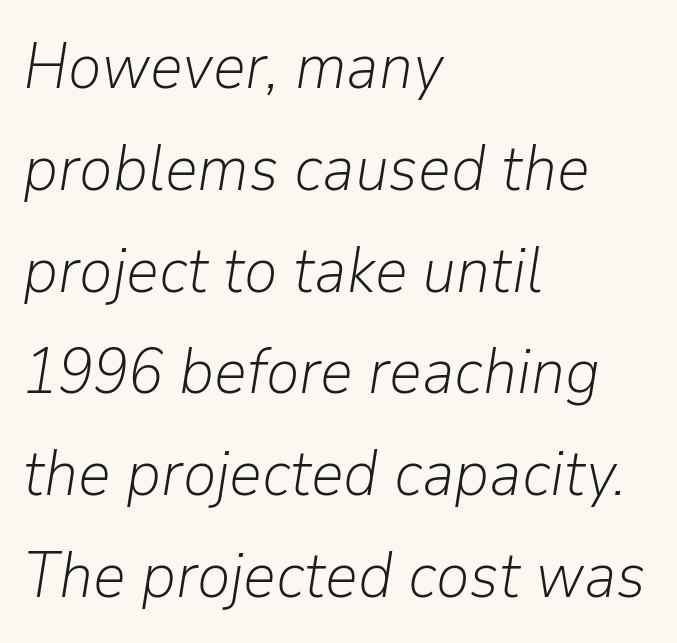
Q: Is the text bold? A: No.
Q: Is the text italic (slanted)? A: Yes, it leans right by about 9 degrees.
Q: Is the text underlined? A: No.
Q: How is the paragraph aligned? A: Left-aligned.
Q: Is the spacing between letters normal or unusually wide? A: Normal.
Q: Is the spacing between lines tight, normal or loose? A: Normal.
Q: Width (condensed, normal, or wide)? A: Normal.
Q: Stroke contrast? A: Low.
Q: x-height? A: Medium.
Q: Monospaced? A: No.
